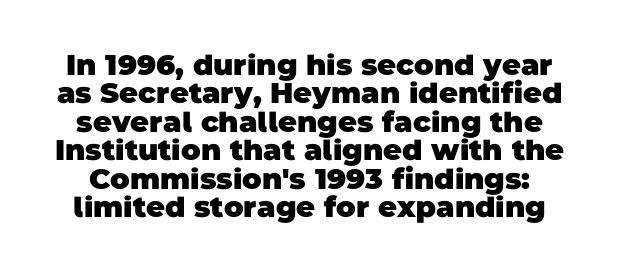
Q: Is the text bold? A: Yes.
Q: Is the typeface a serif or a sans-serif typeface? A: Sans-serif.
Q: Is the text underlined? A: No.
Q: Is the spacing between letters normal or unusually wide? A: Normal.
Q: Is the spacing between lines tight, normal or loose? A: Tight.
Q: Width (condensed, normal, or wide)? A: Normal.
Q: Stroke contrast? A: Low.
Q: x-height? A: Large.
Q: Monospaced? A: No.
